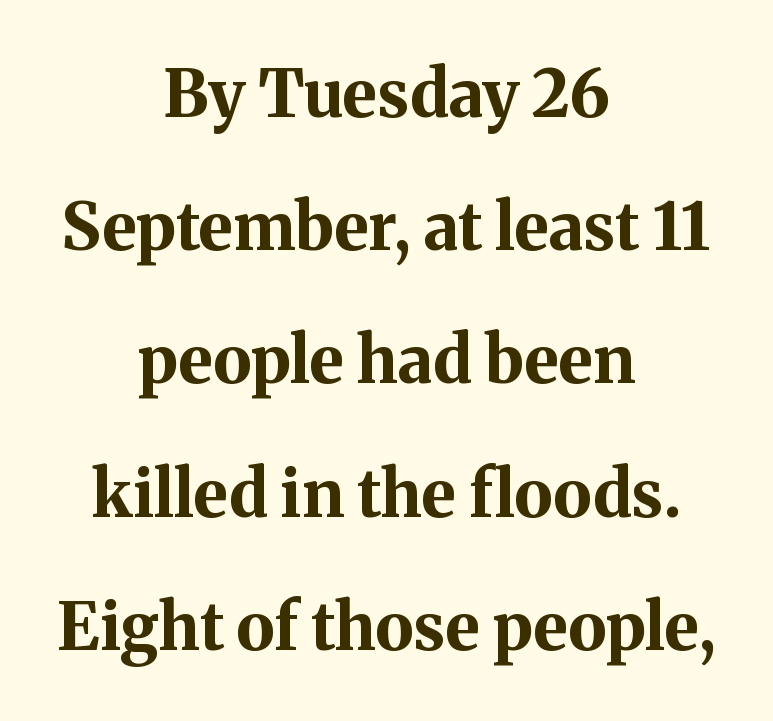
{"serif": "yes", "italic": "no", "bold": "yes", "weight": "bold", "width": "normal", "stroke_contrast": "medium", "x_height": "medium", "monospaced": "no", "underline": "no", "align": "center", "line_spacing": "loose", "line_spacing_ratio": 2.05, "letter_spacing": "normal", "letter_spacing_em": 0.0, "glyph_px": 65}
